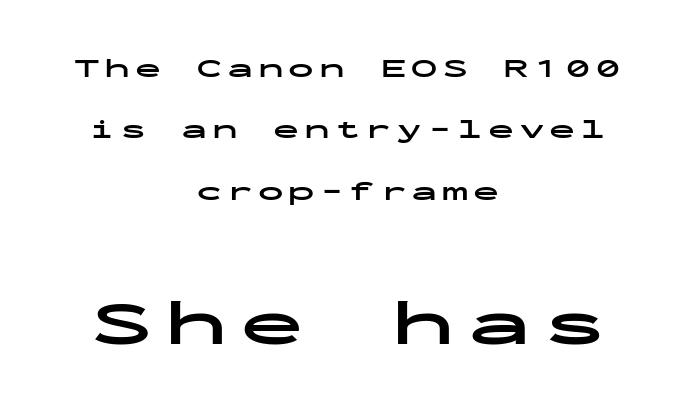
Only glyphs here, with clear space below each row. Compared with an ordinary text face, these strokes are far heavier — a full bold. Visually, the bottom section dominates because its glyphs are scaled up. Caption: multi-line text, centered on the measure. The line-height multiplier appears high, well above default.
